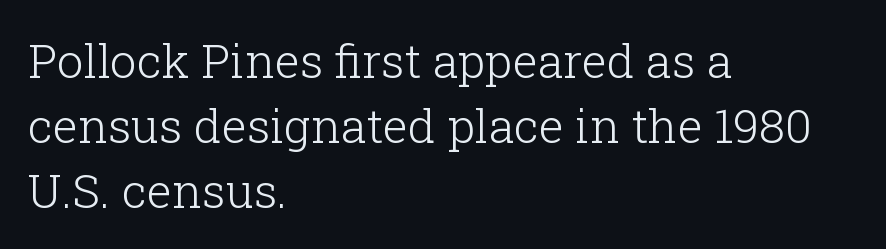
Q: Is the text bold? A: No.
Q: Is the text italic (slanted)? A: No, it is upright.
Q: Is the typeface a serif or a sans-serif typeface? A: Serif.
Q: Is the text underlined? A: No.
Q: How is the paragraph aligned? A: Left-aligned.
Q: Is the spacing between letters normal or unusually wide? A: Normal.
Q: Is the spacing between lines tight, normal or loose? A: Normal.
Q: Width (condensed, normal, or wide)? A: Normal.
Q: Stroke contrast? A: Low.
Q: x-height? A: Medium.
Q: Monospaced? A: No.
